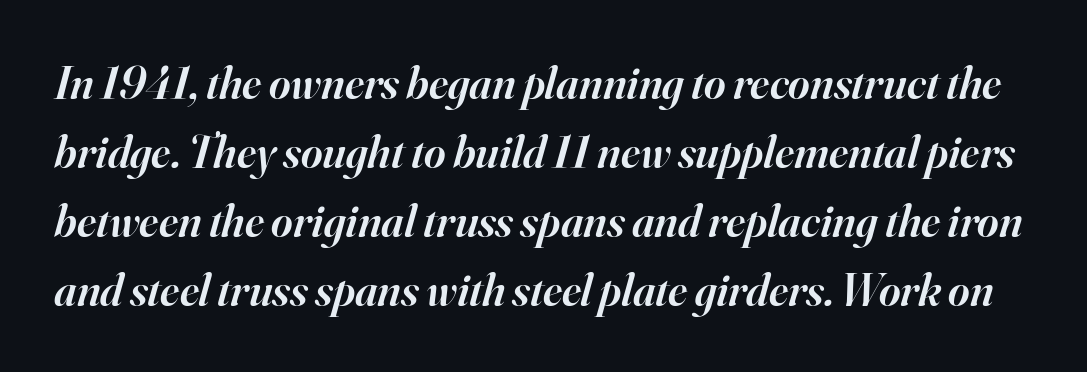
The image shows 46 px semibold serif type, italic (leaning right); set normal line spacing (1.5x), normal letter spacing, not underlined; high stroke contrast and a small x-height.
